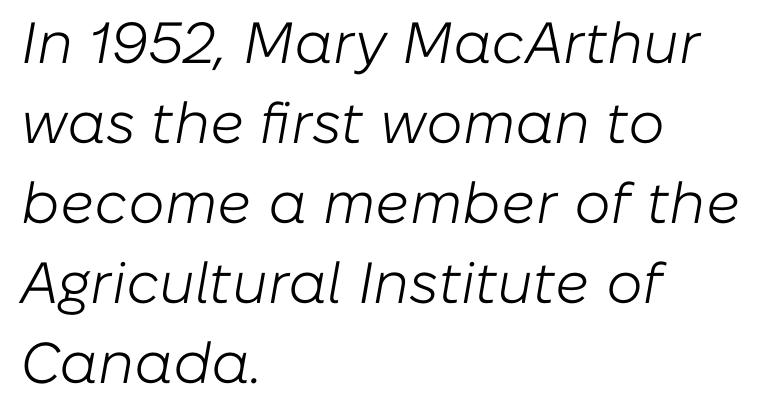
{"italic": "yes", "lean": "right", "slant_degrees": 10, "bold": "no", "weight": "light", "width": "normal", "stroke_contrast": "low", "x_height": "medium", "monospaced": "no", "underline": "no", "align": "left", "line_spacing": "normal", "line_spacing_ratio": 1.38, "letter_spacing": "normal", "letter_spacing_em": 0.0, "glyph_px": 58}
